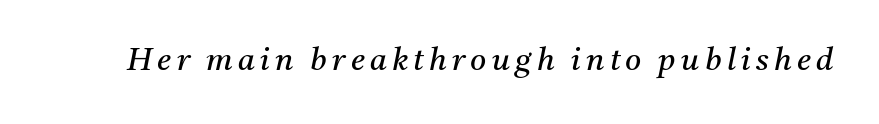
The image shows 31 px regular-weight serif type, italic (leaning right); set not underlined; medium stroke contrast and a medium x-height.
